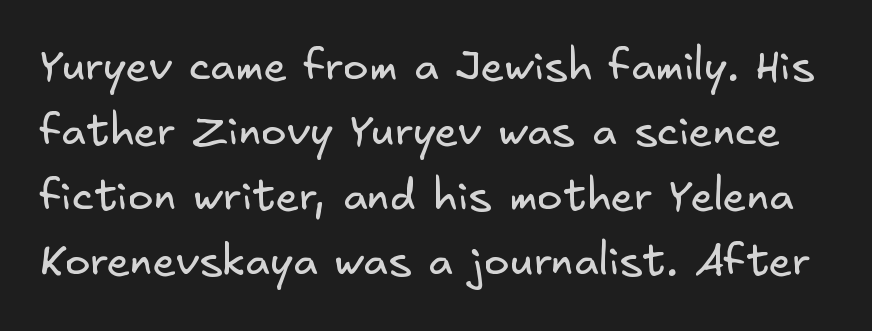
Quick note: underline off. The strokes are not fattened; the text isn't bold. How would I describe the line gaps? Plain and ordinary. Look at the bottom of the vertical strokes: they stop flat, with no serifs. Students, note that the glyphs here touch the page at normal intervals.
